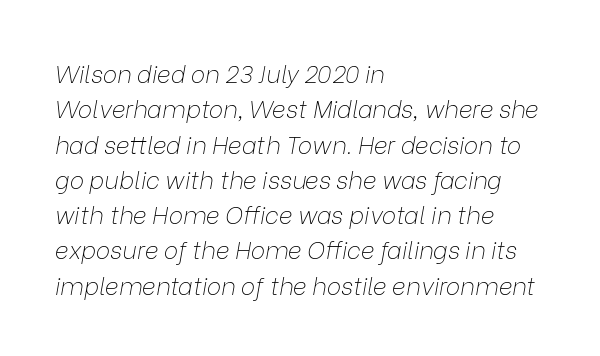
Letters rest on an invisible, unmarked baseline. Unbolded letterforms with no extra heft. Default kerning and tracking; the words read as compact shapes. An italicized treatment has been applied to the whole sample. Compared with a centered layout, this one pins lines to the left instead.
